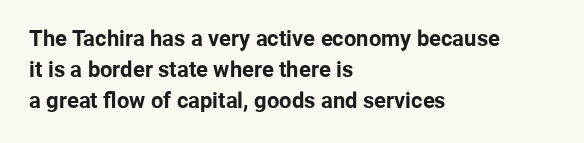
The image shows 22 px bold type, upright; set left-aligned, normal line spacing (1.4x), normal letter spacing, not underlined.
